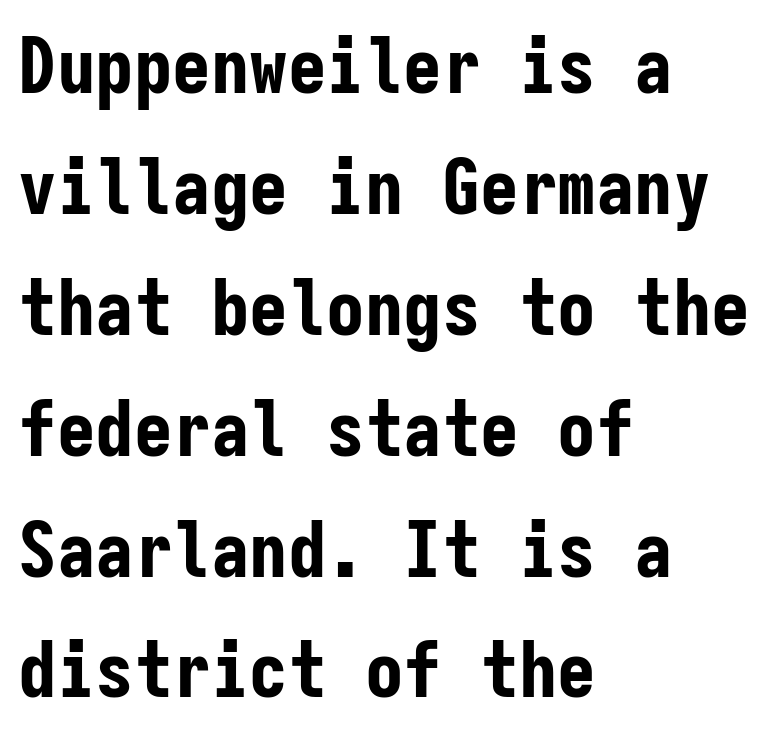
The image shows 77 px bold, condensed sans-serif type, upright, monospaced; set left-aligned, normal line spacing (1.57x), normal letter spacing, not underlined; low stroke contrast and a medium x-height.
